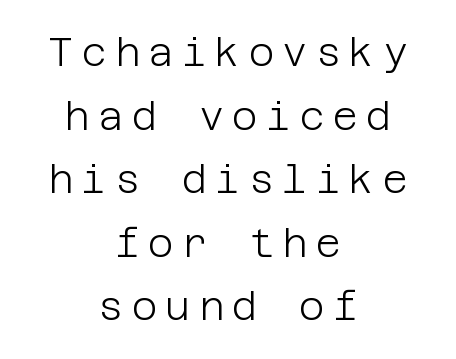
Q: Is the text bold? A: No.
Q: Is the text italic (slanted)? A: No, it is upright.
Q: Is the typeface a serif or a sans-serif typeface? A: Sans-serif.
Q: Is the text underlined? A: No.
Q: How is the paragraph aligned? A: Centered.
Q: Is the spacing between letters normal or unusually wide? A: Unusually wide.
Q: Is the spacing between lines tight, normal or loose? A: Normal.
Q: Width (condensed, normal, or wide)? A: Normal.
Q: Stroke contrast? A: Low.
Q: x-height? A: Large.
